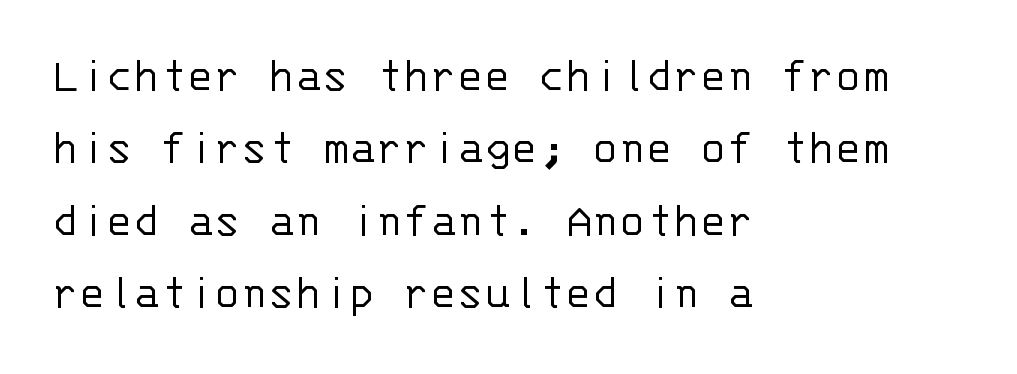
Each line starts at the same left margin while the right side varies. The letters carry no serifs — their stems end cleanly without finishing strokes. The block of text has a typical density, with ordinary space between rows. Nobody drew a line under any word here.
